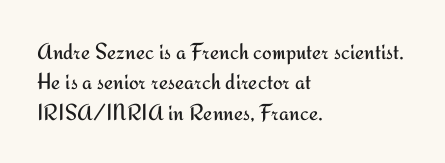
The image shows 23 px text type, upright; set left-aligned, normal line spacing (1.32x), normal letter spacing, not underlined.
